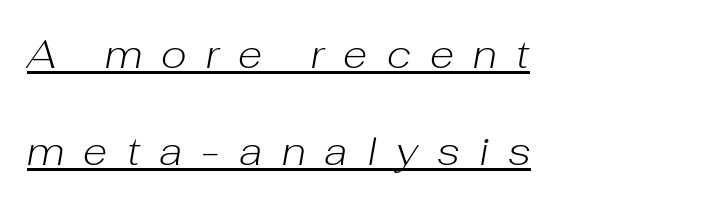
Q: Is the text bold? A: No.
Q: Is the text italic (slanted)? A: Yes, it leans right by about 10 degrees.
Q: Is the text underlined? A: Yes.
Q: How is the paragraph aligned? A: Left-aligned.
Q: Is the spacing between letters normal or unusually wide? A: Unusually wide.
Q: Is the spacing between lines tight, normal or loose? A: Loose.
Q: Width (condensed, normal, or wide)? A: Normal.
Q: Stroke contrast? A: Low.
Q: x-height? A: Medium.
Q: Monospaced? A: No.
